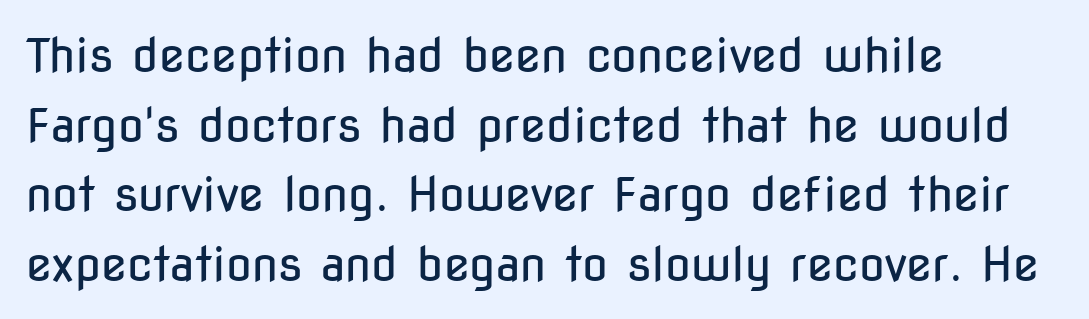
{"serif": "no", "italic": "no", "bold": "no", "weight": "regular", "width": "condensed", "stroke_contrast": "low", "x_height": "medium", "monospaced": "no", "underline": "no", "align": "left", "line_spacing": "normal", "line_spacing_ratio": 1.48, "letter_spacing": "normal", "letter_spacing_em": 0.0, "glyph_px": 47}
